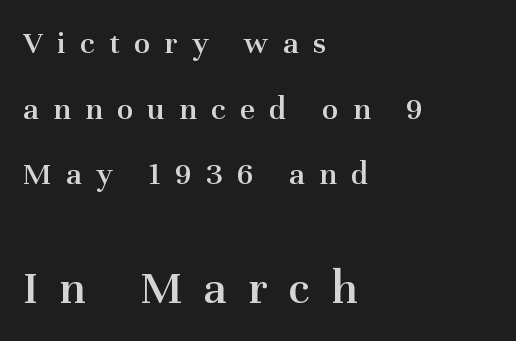
The image shows 49 px semibold serif type, upright; set left-aligned, loose line spacing (1.99x), unusually wide letter spacing (+0.44 em), not underlined; the second (bottom) block is 1.48x larger; medium stroke contrast and a medium x-height.
